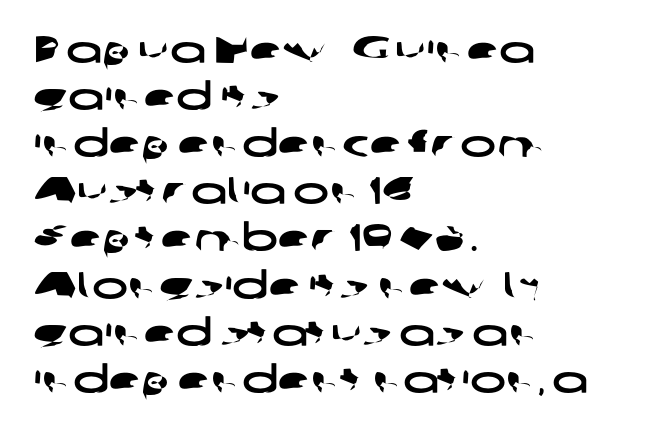
Q: Is the typeface a serif or a sans-serif typeface? A: Sans-serif.
Q: Is the text underlined? A: No.
Q: How is the paragraph aligned? A: Left-aligned.
Q: Is the spacing between letters normal or unusually wide? A: Normal.
Q: Width (condensed, normal, or wide)? A: Wide.
Q: Stroke contrast? A: Low.
Q: x-height? A: Medium.
Q: Monospaced? A: No.
